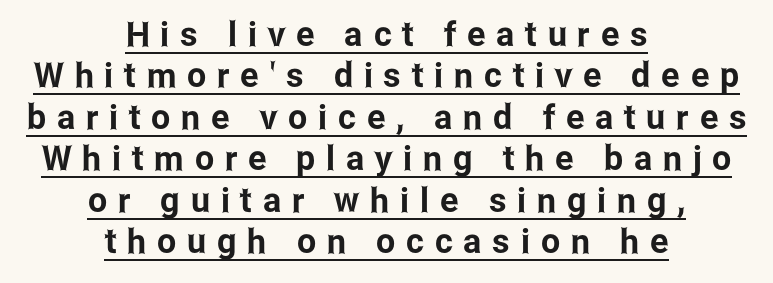
Q: Is the text italic (slanted)? A: No, it is upright.
Q: Is the typeface a serif or a sans-serif typeface? A: Sans-serif.
Q: Is the text underlined? A: Yes.
Q: How is the paragraph aligned? A: Centered.
Q: Is the spacing between letters normal or unusually wide? A: Unusually wide.
Q: Width (condensed, normal, or wide)? A: Condensed.
Q: Stroke contrast? A: Low.
Q: x-height? A: Medium.
Q: Monospaced? A: No.
